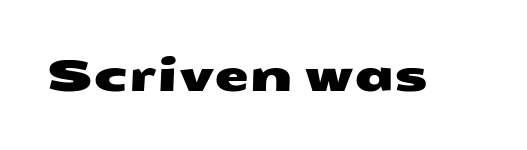
Q: Is the typeface a serif or a sans-serif typeface? A: Sans-serif.
Q: Is the text underlined? A: No.
Q: Is the spacing between letters normal or unusually wide? A: Normal.
Q: Width (condensed, normal, or wide)? A: Wide.
Q: Stroke contrast? A: Medium.
Q: x-height? A: Medium.
Q: Monospaced? A: No.
